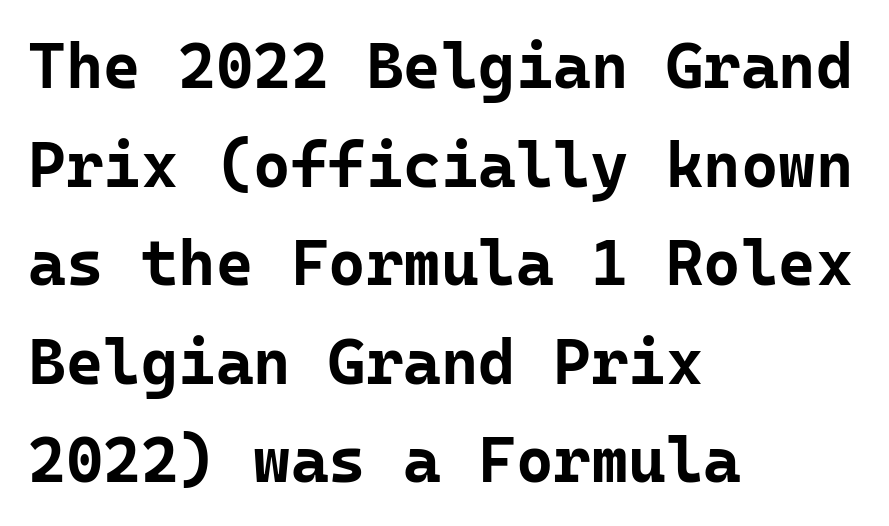
{"serif": "no", "italic": "no", "bold": "yes", "weight": "bold", "width": "normal", "stroke_contrast": "low", "x_height": "medium", "monospaced": "yes", "underline": "no", "align": "left", "line_spacing": "normal", "line_spacing_ratio": 1.54, "letter_spacing": "normal", "letter_spacing_em": 0.0, "glyph_px": 64}
